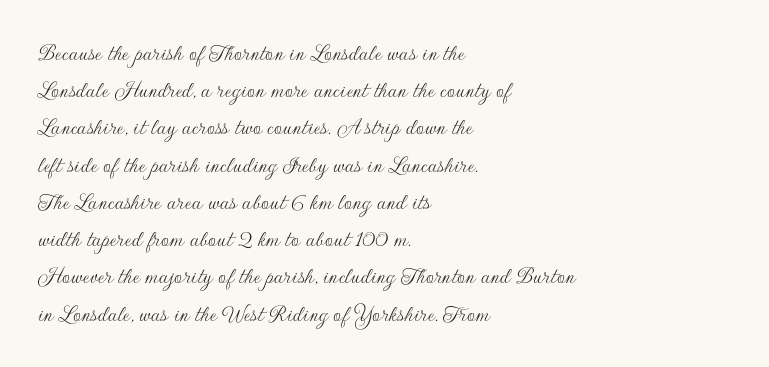
Q: Is the text bold? A: No.
Q: Is the text italic (slanted)? A: Yes.
Q: Is the text underlined? A: No.
Q: How is the paragraph aligned? A: Left-aligned.
Q: Is the spacing between letters normal or unusually wide? A: Normal.
Q: Is the spacing between lines tight, normal or loose? A: Normal.
